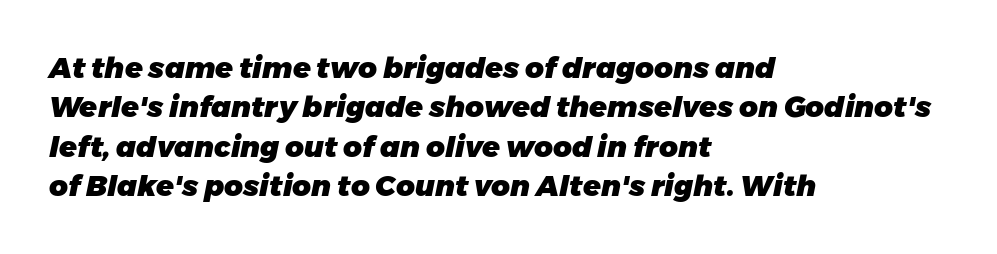
The image shows 29 px heavy type, italic (leaning right); set left-aligned, normal line spacing (1.36x), normal letter spacing, not underlined; low stroke contrast and a medium x-height.
